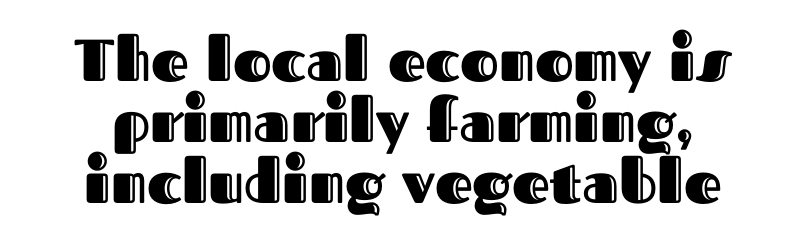
The image shows 59 px text type, upright; set centered, tight line spacing (1.03x), normal letter spacing, not underlined; a medium x-height.
